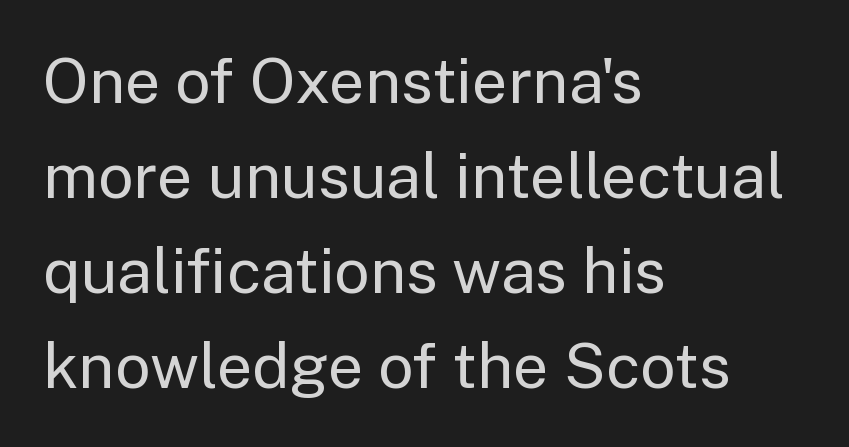
The image shows 63 px regular-weight sans-serif type, upright; set left-aligned, normal line spacing (1.51x), normal letter spacing, not underlined; low stroke contrast and a medium x-height.
